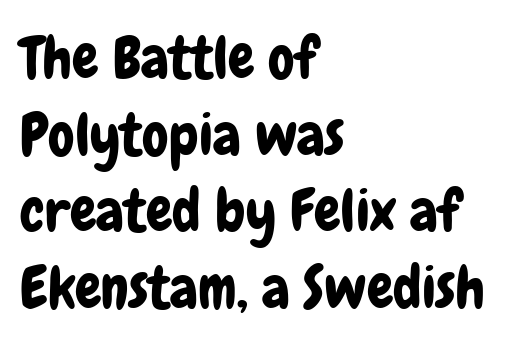
{"serif": "no", "italic": "no", "width": "condensed", "stroke_contrast": "low", "x_height": "medium", "monospaced": "no", "underline": "no", "align": "left", "line_spacing": "normal", "line_spacing_ratio": 1.3, "letter_spacing": "normal", "letter_spacing_em": 0.0, "glyph_px": 59}
